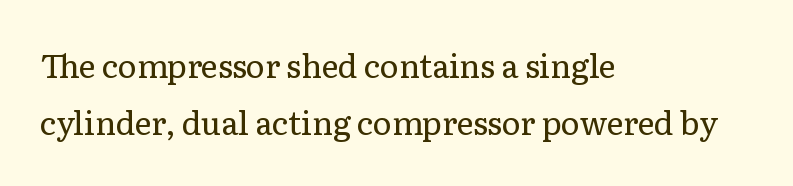
Q: Is the text bold? A: No.
Q: Is the text italic (slanted)? A: No, it is upright.
Q: Is the typeface a serif or a sans-serif typeface? A: Serif.
Q: Is the text underlined? A: No.
Q: How is the paragraph aligned? A: Left-aligned.
Q: Is the spacing between letters normal or unusually wide? A: Normal.
Q: Width (condensed, normal, or wide)? A: Normal.
Q: Stroke contrast? A: Low.
Q: x-height? A: Medium.
Q: Monospaced? A: No.
